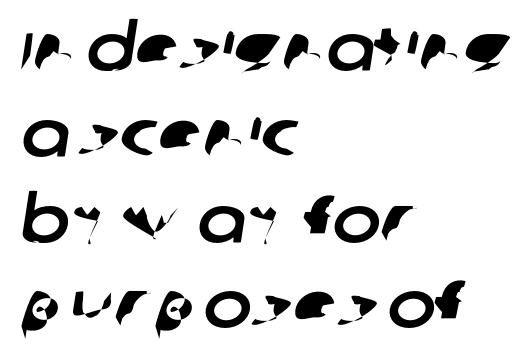
{"serif": "no", "width": "normal", "stroke_contrast": "low", "x_height": "large", "monospaced": "no", "underline": "no", "align": "left", "line_spacing": "normal", "line_spacing_ratio": 1.32, "letter_spacing": "normal", "letter_spacing_em": 0.0, "glyph_px": 65}
